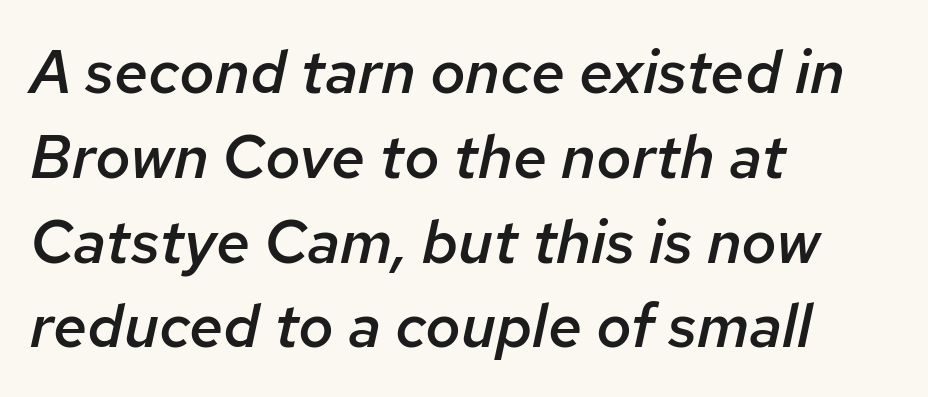
The glyphs have the mass of a demibold cut, below bold. In terms of posture, this sample is oblique. What stands out about the letter spacing? Nothing — it is the standard amount. Proportional: the letters do not fall into vertical columns.
